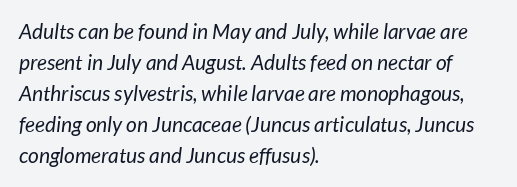
Q: Is the text bold? A: No.
Q: Is the text underlined? A: No.
Q: How is the paragraph aligned? A: Left-aligned.
Q: Is the spacing between letters normal or unusually wide? A: Normal.
Q: Is the spacing between lines tight, normal or loose? A: Normal.
